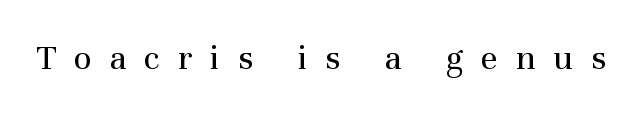
The string is rendered with underlining switched off. Here the designer chose a conventional face with non-uniform glyph widths. Between one letter and the next there's a generous, obvious gap. This is the regular roman posture of the typeface.
